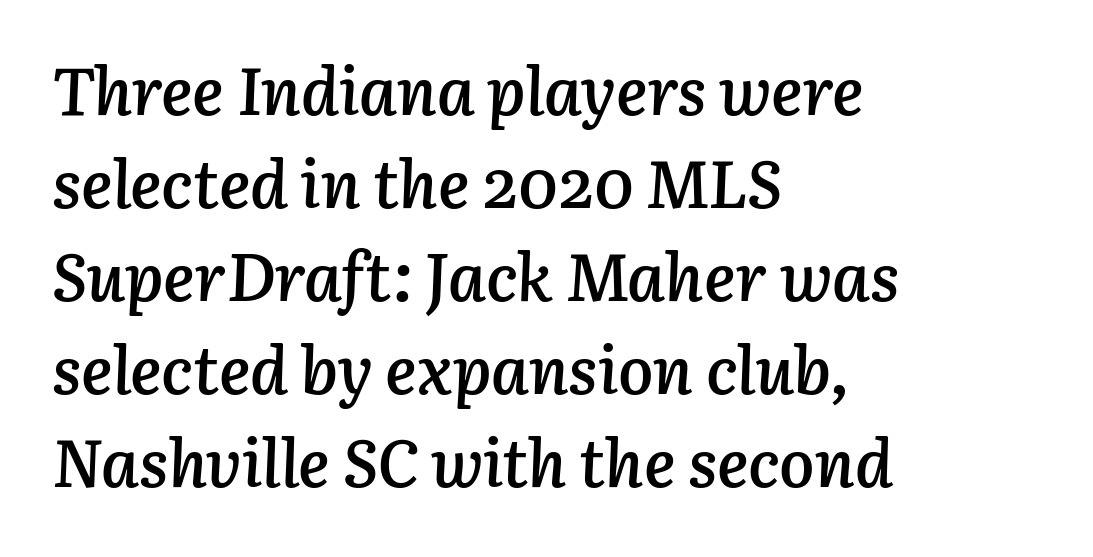
This sample uses an oblique cut, with every glyph tilted off the vertical. The text block is weighted toward the left margin, trailing off unevenly rightward. Check the space under the baseline: it is left empty. The lines sit at an ordinary, default distance from one another.
